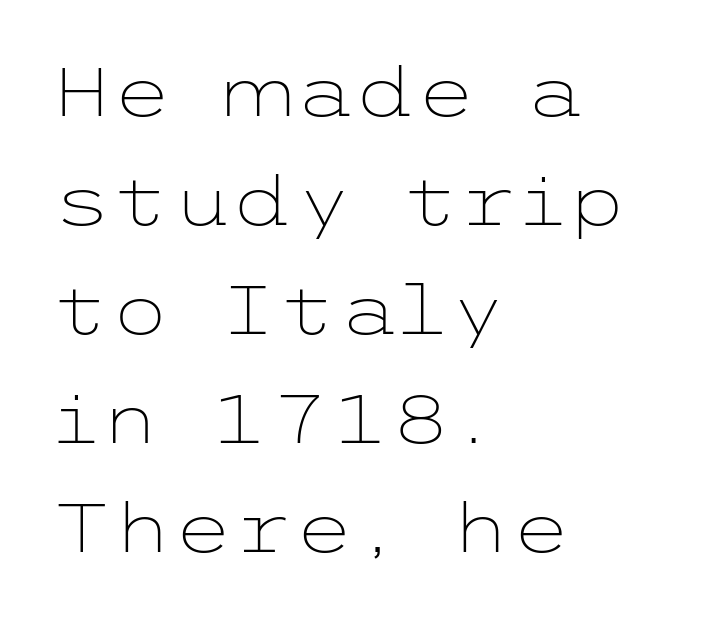
The image shows 69 px light, wide sans-serif type, upright; set left-aligned, normal line spacing (1.58x), normal letter spacing, not underlined; low stroke contrast and a medium x-height.
